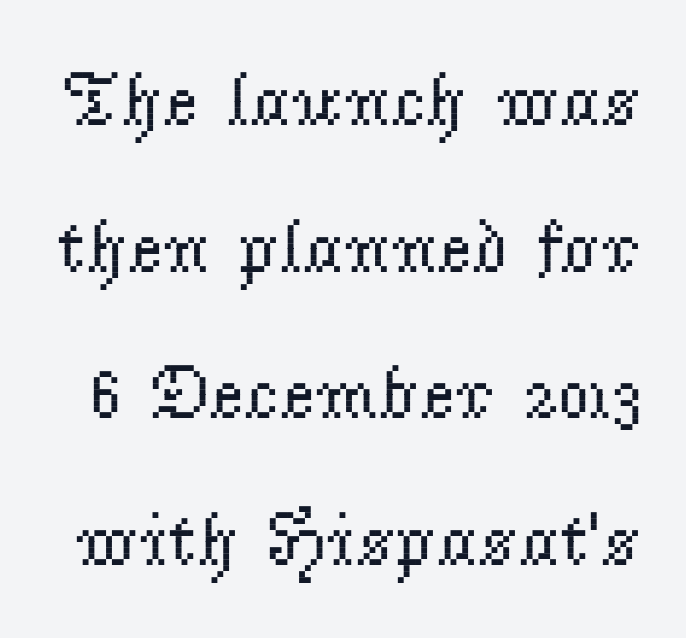
{"serif": "yes", "italic": "no", "bold": "no", "weight": "regular", "width": "normal", "stroke_contrast": "low", "x_height": "small", "monospaced": "no", "underline": "no", "line_spacing": "loose", "line_spacing_ratio": 1.93, "letter_spacing": "normal", "letter_spacing_em": 0.0, "glyph_px": 76}
